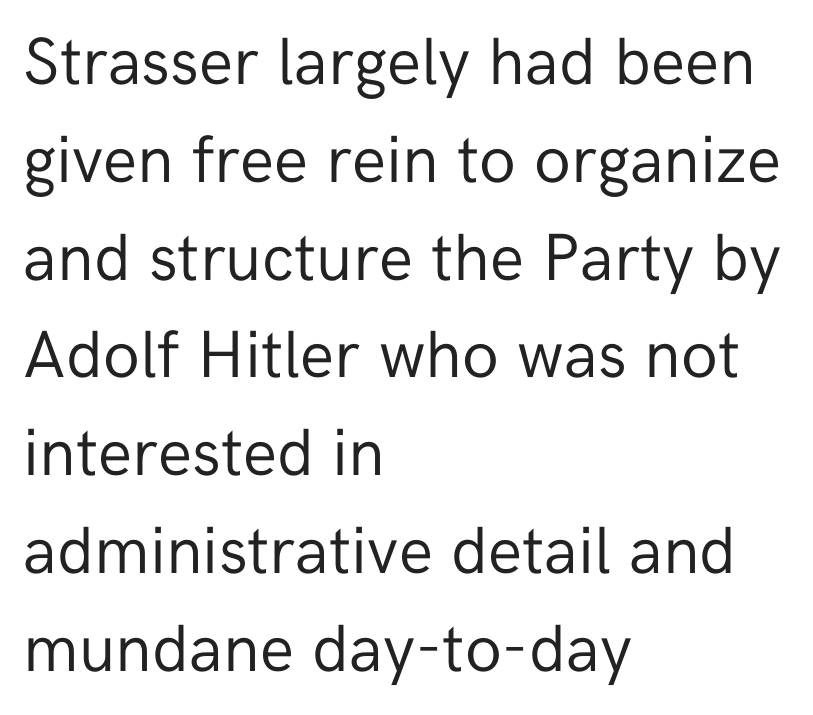
The image shows 67 px regular-weight sans-serif type, upright; set left-aligned, normal line spacing (1.46x), normal letter spacing, not underlined; low stroke contrast and a medium x-height.
